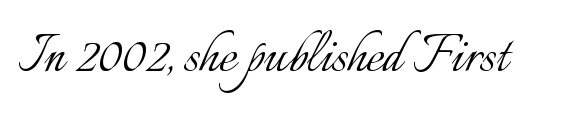
The image shows 65 px light type; set normal letter spacing, not underlined; low stroke contrast and a small x-height.
